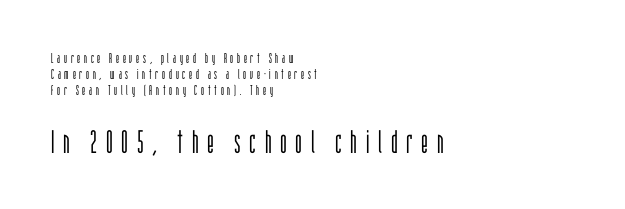
The lines are packed closely together with very little leading. The lines in this sample share a left origin and differ only in where they stop. These lines were composed using upright roman letters. Does the bottom block carry the larger type? Yes, it does.
